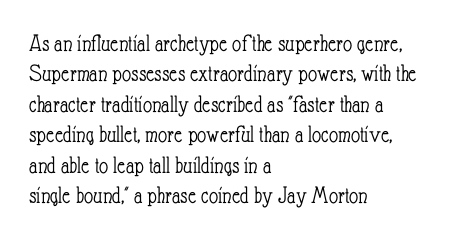
Q: Is the text bold? A: No.
Q: Is the text italic (slanted)? A: No, it is upright.
Q: Is the text underlined? A: No.
Q: How is the paragraph aligned? A: Left-aligned.
Q: Is the spacing between letters normal or unusually wide? A: Normal.
